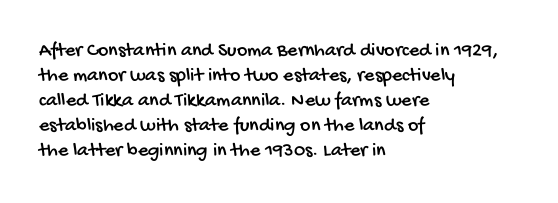
Q: Is the text underlined? A: No.
Q: How is the paragraph aligned? A: Left-aligned.
Q: Is the spacing between letters normal or unusually wide? A: Normal.
Q: Is the spacing between lines tight, normal or loose? A: Normal.
